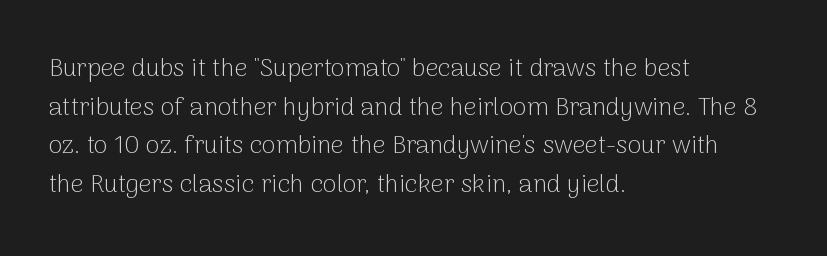
Notice how descenders clear the ascenders below comfortably — that's standard leading. Posture: vertical. Letter spacing: default. This rendering uses left alignment, leaving the right contour irregular.
